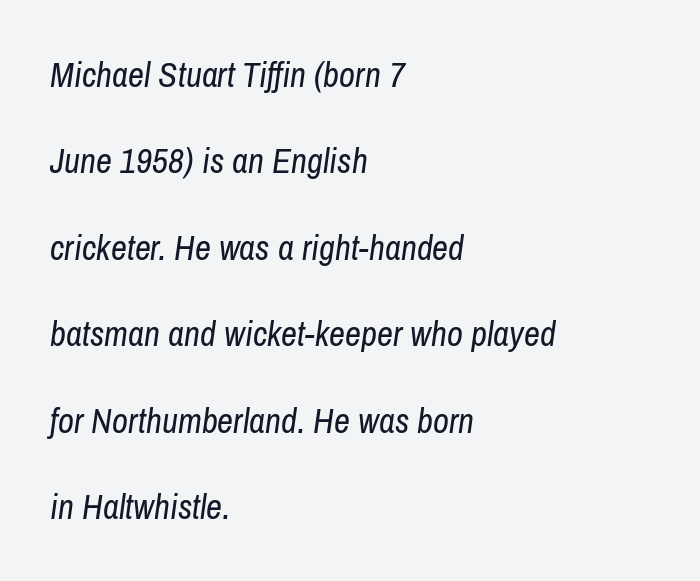
Q: Is the text bold? A: No.
Q: Is the text italic (slanted)? A: Yes, it leans right by about 8 degrees.
Q: Is the text underlined? A: No.
Q: How is the paragraph aligned? A: Left-aligned.
Q: Is the spacing between letters normal or unusually wide? A: Normal.
Q: Is the spacing between lines tight, normal or loose? A: Loose.
Q: Width (condensed, normal, or wide)? A: Condensed.
Q: Stroke contrast? A: Low.
Q: x-height? A: Medium.
Q: Monospaced? A: No.
